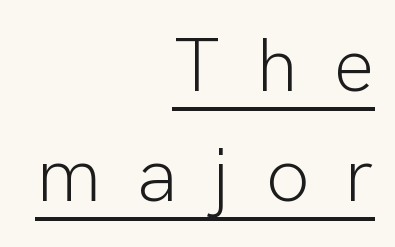
Q: Is the text bold? A: No.
Q: Is the text italic (slanted)? A: No, it is upright.
Q: Is the typeface a serif or a sans-serif typeface? A: Sans-serif.
Q: Is the text underlined? A: Yes.
Q: How is the paragraph aligned? A: Right-aligned.
Q: Is the spacing between letters normal or unusually wide? A: Unusually wide.
Q: Is the spacing between lines tight, normal or loose? A: Normal.
Q: Width (condensed, normal, or wide)? A: Normal.
Q: Stroke contrast? A: Low.
Q: x-height? A: Medium.
Q: Monospaced? A: No.
